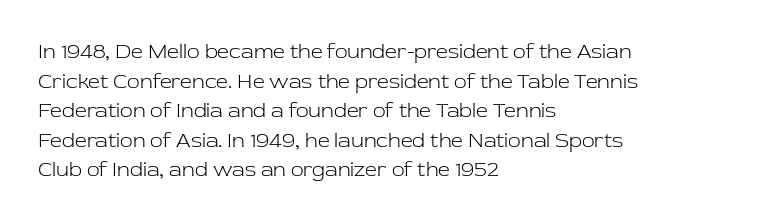
{"italic": "no", "bold": "no", "underline": "no", "align": "left", "line_spacing": "normal", "line_spacing_ratio": 1.41, "letter_spacing": "normal", "letter_spacing_em": 0.0, "glyph_px": 21}
